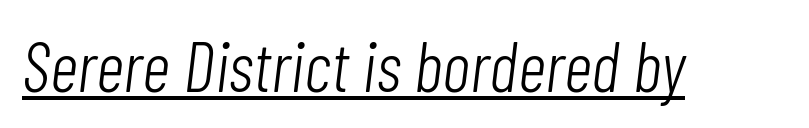
A baseline rule has been typeset under these characters. Observe the lean: these are italic letterforms. Varying glyph widths throughout — classic text-font behaviour. Default kerning and tracking; the words read as compact shapes.
